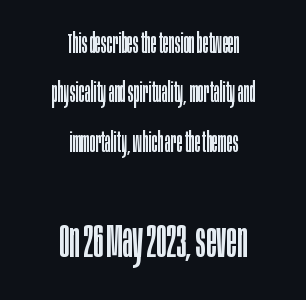
{"serif": "no", "italic": "no", "bold": "no", "weight": "regular", "width": "condensed", "stroke_contrast": "low", "x_height": "large", "monospaced": "no", "underline": "no", "align": "center", "line_spacing_ratio": 1.83, "letter_spacing": "normal", "letter_spacing_em": 0.0, "larger_block": "second", "size_ratio": 1.78, "glyph_px": 48}
